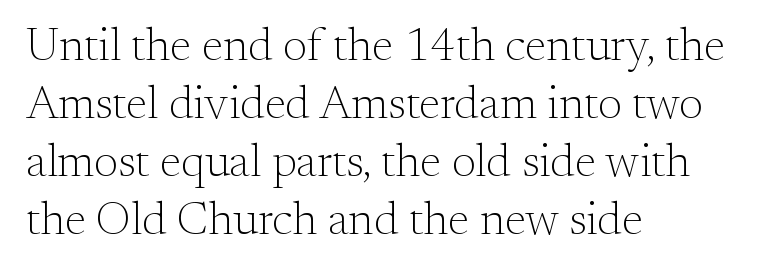
You could not count columns in this text — the font is proportionally spaced. The cut favours lightness, reaching ordinary text weight at its darkest. The rendering keeps characters at their native spacing. The setting favours the left margin, as ordinary paragraphs usually do. Honestly, there is no underline to notice here at all.
